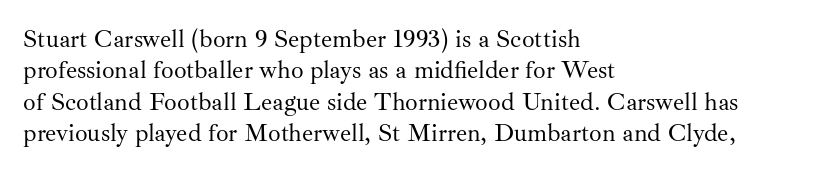
The image shows 25 px text type, upright; set left-aligned, normal line spacing (1.26x), normal letter spacing, not underlined.
